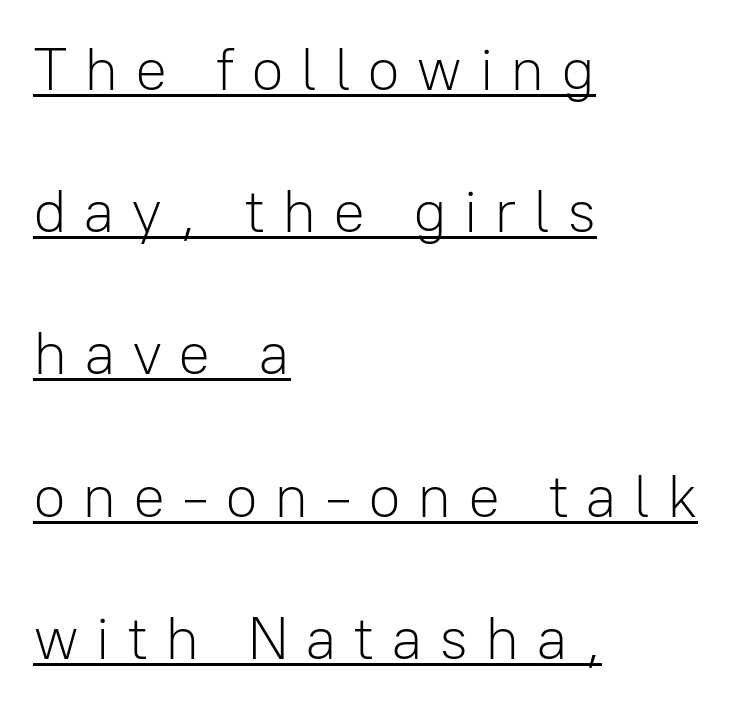
The image shows 60 px light sans-serif type, upright; set left-aligned, loose line spacing (2.37x), unusually wide letter spacing (+0.27 em), underlined; low stroke contrast and a medium x-height.
